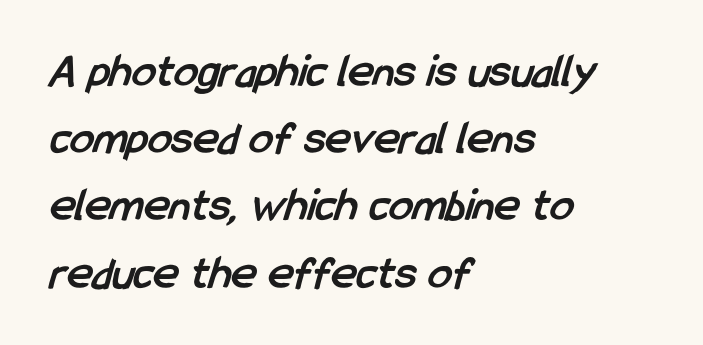
Vertical spacing — default. The rendering uses natural spacing where letterforms have individual widths. Type style note: lacks serifs. Caption: multi-line text, flush left, ragged right. A dark, heavy texture on the line: the type is bold. Underlining? Definitely not there.
